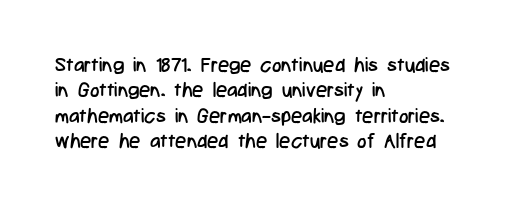
{"italic": "no", "bold": "no", "underline": "no", "align": "left", "line_spacing": "normal", "line_spacing_ratio": 1.27, "letter_spacing": "normal", "letter_spacing_em": 0.0, "glyph_px": 20}
